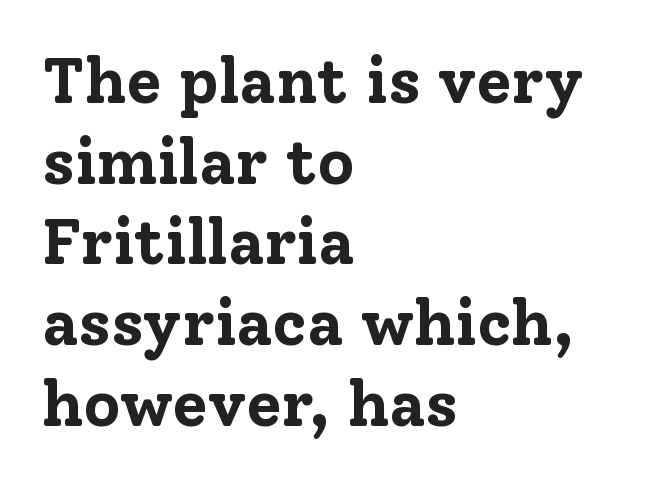
Q: Is the text bold? A: Yes.
Q: Is the text italic (slanted)? A: No, it is upright.
Q: Is the typeface a serif or a sans-serif typeface? A: Serif.
Q: Is the text underlined? A: No.
Q: How is the paragraph aligned? A: Left-aligned.
Q: Is the spacing between letters normal or unusually wide? A: Normal.
Q: Is the spacing between lines tight, normal or loose? A: Normal.
Q: Width (condensed, normal, or wide)? A: Normal.
Q: Stroke contrast? A: Low.
Q: x-height? A: Medium.
Q: Monospaced? A: No.
